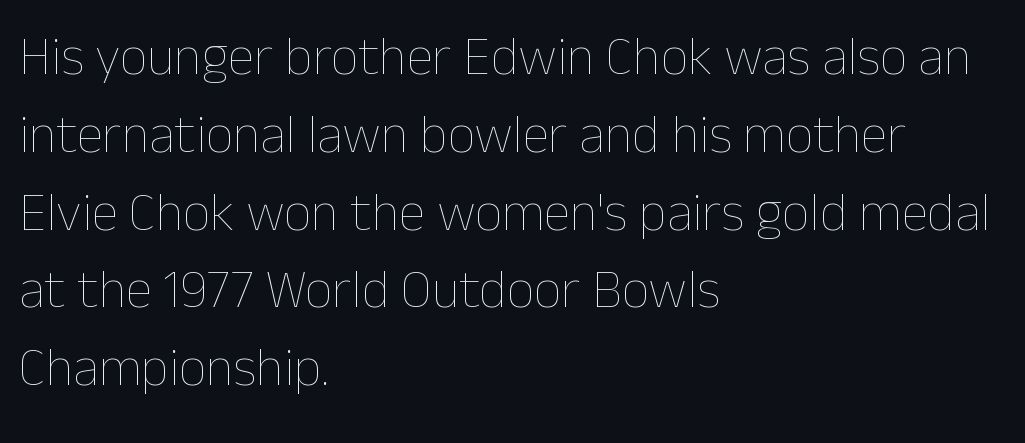
The image shows 54 px thin type, upright; set left-aligned, normal line spacing (1.44x), normal letter spacing, not underlined; low stroke contrast and a medium x-height.
